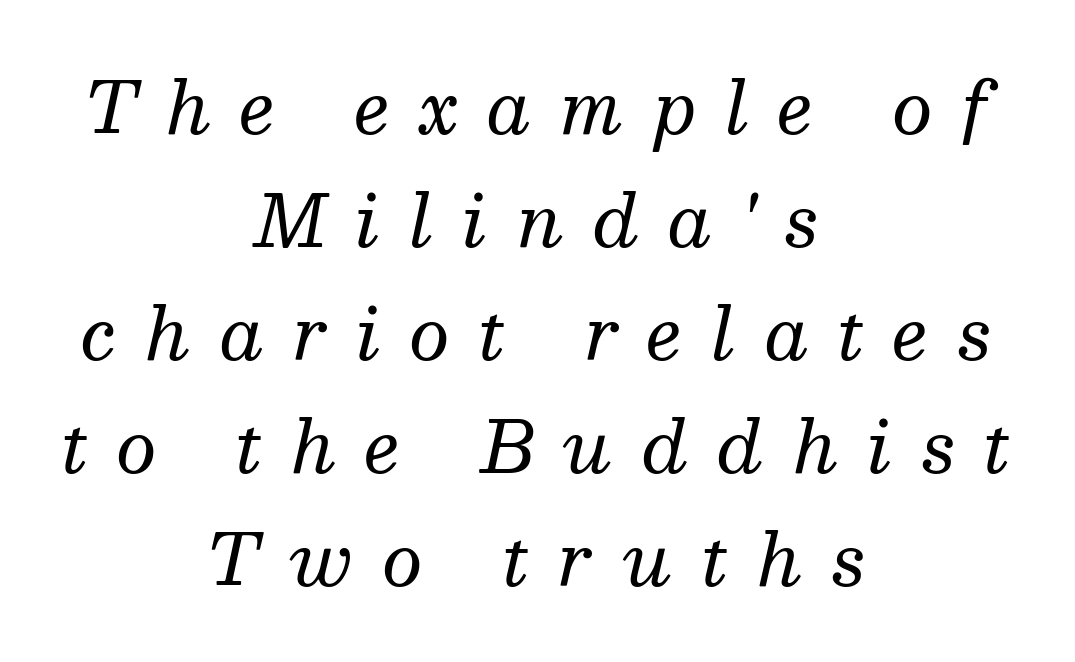
{"serif": "yes", "italic": "yes", "lean": "right", "slant_degrees": 13, "bold": "no", "weight": "regular", "width": "normal", "stroke_contrast": "medium", "x_height": "medium", "monospaced": "no", "underline": "no", "align": "center", "line_spacing": "normal", "line_spacing_ratio": 1.59, "letter_spacing": "wide", "letter_spacing_em": 0.41, "glyph_px": 71}
